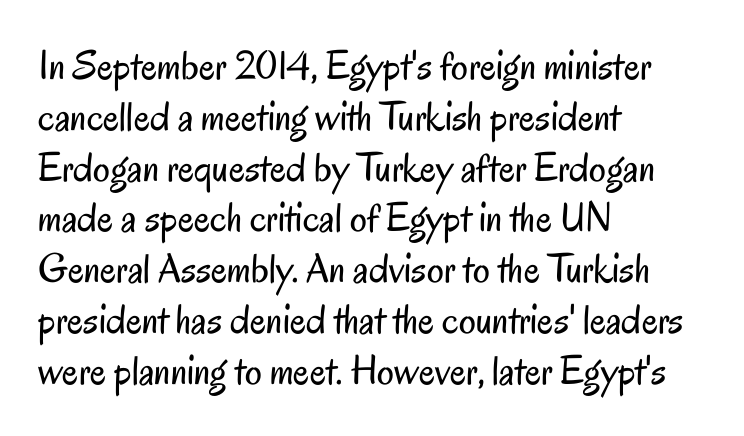
Does the type have serifs? No, each stem ends abruptly. The lettering holds an erect, upright posture throughout. Honestly, there is no underline to notice here at all. The passage shown is typed in a proportional face where columns would drift.
